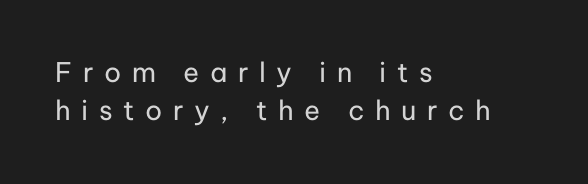
Q: Is the text bold? A: No.
Q: Is the text italic (slanted)? A: No, it is upright.
Q: Is the text underlined? A: No.
Q: How is the paragraph aligned? A: Left-aligned.
Q: Is the spacing between letters normal or unusually wide? A: Unusually wide.
Q: Is the spacing between lines tight, normal or loose? A: Normal.
